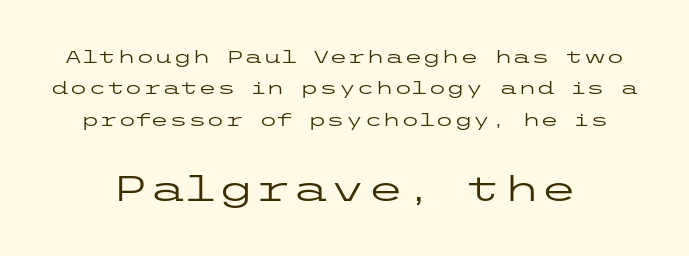
The image shows 34 px regular-weight, wide sans-serif type, upright; set line spacing 1.85x, normal letter spacing, not underlined; the second (bottom) block is 2.0x larger; low stroke contrast and a medium x-height.
